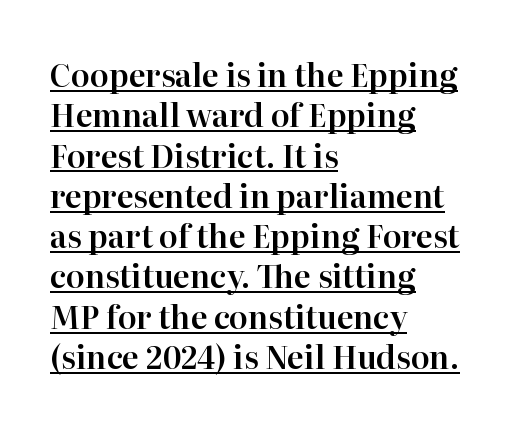
Nobody touched the tracking dial on this one. Caption: lettering with a line underneath. Think of a printed novel: that variable character pitch is what you see here. Caption: multi-line text, flush left, ragged right. Successive baselines arrive at the customary interval.
